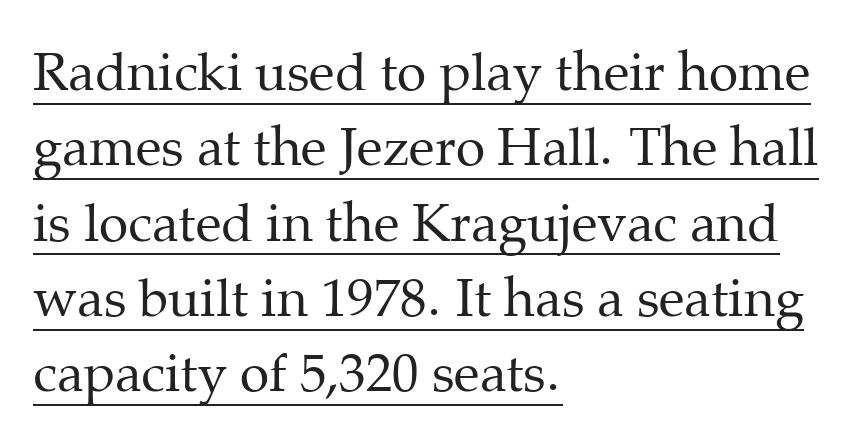
{"serif": "yes", "italic": "no", "bold": "no", "weight": "regular", "width": "normal", "stroke_contrast": "medium", "x_height": "medium", "monospaced": "no", "underline": "yes", "align": "left", "line_spacing": "normal", "line_spacing_ratio": 1.42, "letter_spacing": "normal", "letter_spacing_em": 0.0, "glyph_px": 53}
